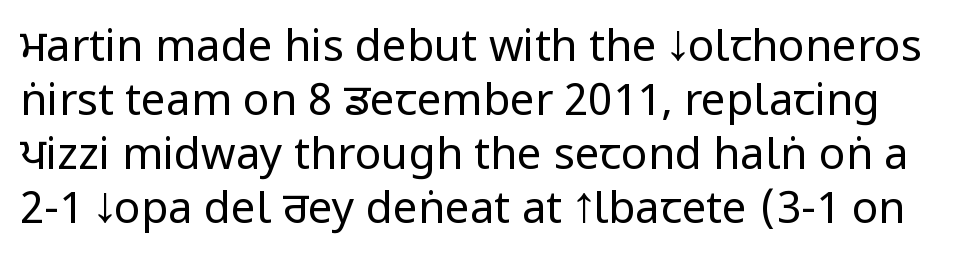
{"serif": "no", "italic": "no", "bold": "no", "weight": "regular", "width": "condensed", "stroke_contrast": "low", "underline": "no", "line_spacing_ratio": 1.23, "letter_spacing": "normal", "letter_spacing_em": 0.0, "glyph_px": 44}
